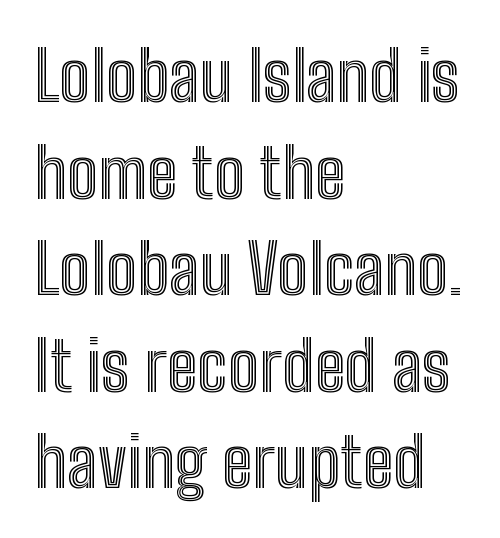
{"italic": "no", "width": "condensed", "x_height": "medium", "monospaced": "no", "underline": "no", "align": "left", "line_spacing": "normal", "line_spacing_ratio": 1.4, "letter_spacing": "normal", "letter_spacing_em": 0.0, "glyph_px": 69}
